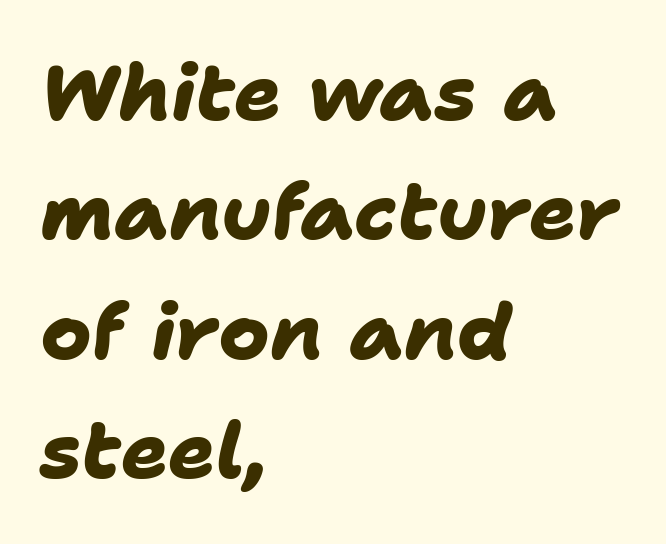
Q: Is the text bold? A: Yes.
Q: Is the typeface a serif or a sans-serif typeface? A: Sans-serif.
Q: Is the text underlined? A: No.
Q: How is the paragraph aligned? A: Left-aligned.
Q: Is the spacing between letters normal or unusually wide? A: Normal.
Q: Is the spacing between lines tight, normal or loose? A: Normal.
Q: Width (condensed, normal, or wide)? A: Normal.
Q: Stroke contrast? A: Low.
Q: x-height? A: Medium.
Q: Monospaced? A: No.
